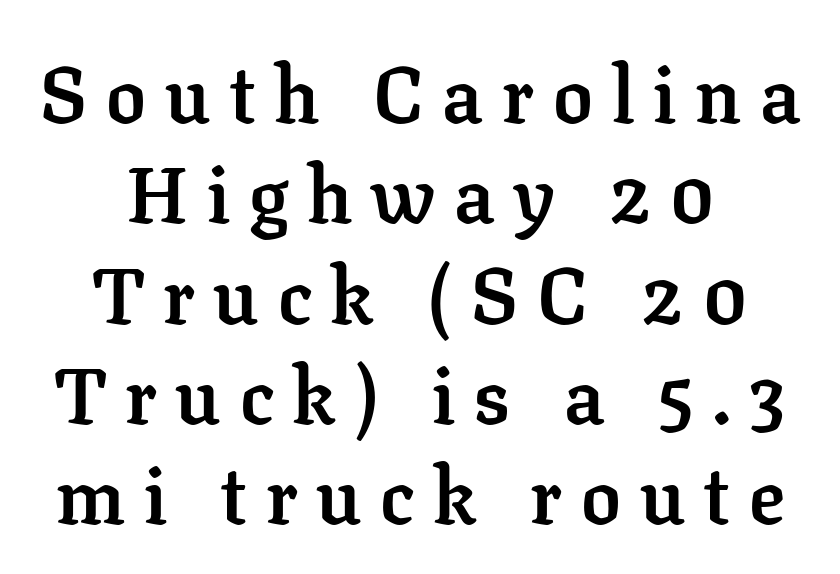
{"serif": "yes", "italic": "no", "bold": "yes", "weight": "semibold", "width": "normal", "stroke_contrast": "low", "x_height": "medium", "monospaced": "no", "underline": "no", "align": "center", "line_spacing": "normal", "line_spacing_ratio": 1.27, "letter_spacing": "wide", "letter_spacing_em": 0.24, "glyph_px": 79}
